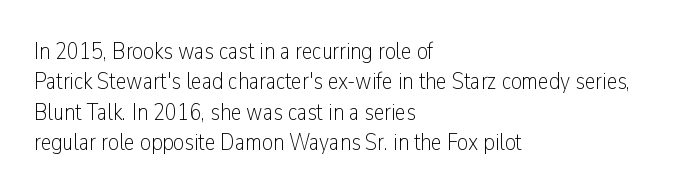
The type sits square on the baseline with zero lean. Only glyphs here, with clear space below each row. This sample is left-justified, so line endings fall wherever the words run out. Nothing unusual about the tracking: characters are spaced as the font intends. No extra ink here — the face is not bold.
